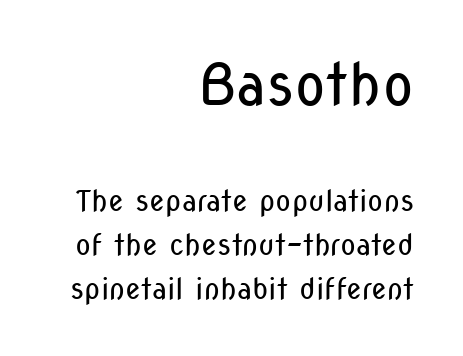
The image shows 58 px regular-weight, condensed sans-serif type, upright; set right-aligned, normal line spacing (1.51x), normal letter spacing, not underlined; the first (top) block is 2.0x larger; low stroke contrast and a medium x-height.
